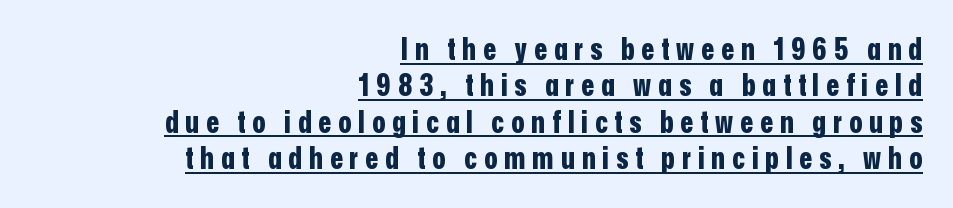
{"serif": "no", "italic": "no", "bold": "yes", "weight": "bold", "width": "condensed", "stroke_contrast": "low", "x_height": "medium", "monospaced": "no", "underline": "yes", "align": "right", "line_spacing_ratio": 1.21, "letter_spacing": "wide", "letter_spacing_em": 0.23, "glyph_px": 30}
